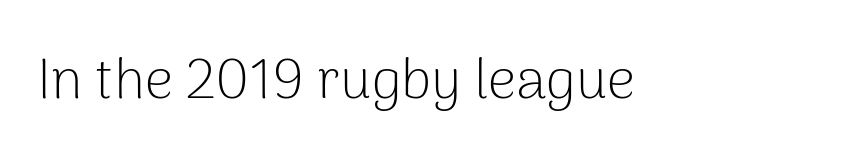
{"serif": "no", "italic": "no", "bold": "no", "weight": "light", "width": "normal", "stroke_contrast": "low", "x_height": "medium", "monospaced": "no", "underline": "no", "letter_spacing": "normal", "letter_spacing_em": 0.0, "glyph_px": 56}
